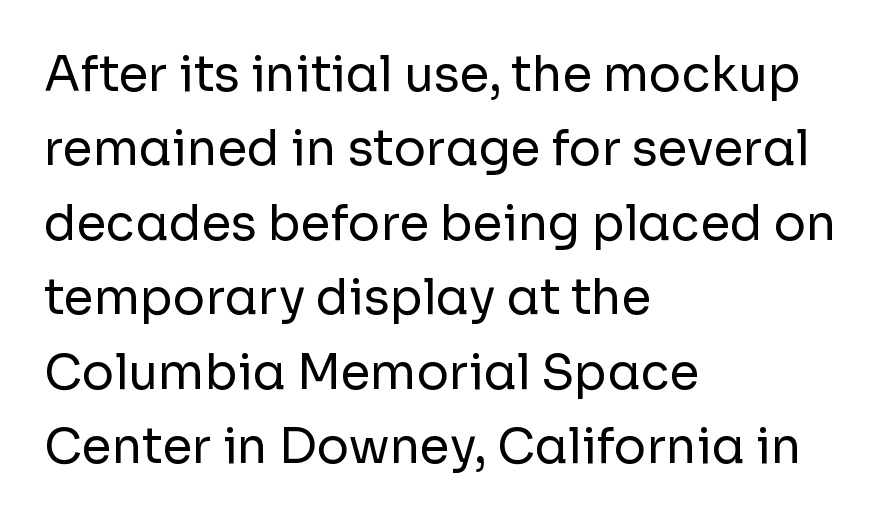
Q: Is the text bold? A: No.
Q: Is the text italic (slanted)? A: No, it is upright.
Q: Is the typeface a serif or a sans-serif typeface? A: Sans-serif.
Q: Is the text underlined? A: No.
Q: How is the paragraph aligned? A: Left-aligned.
Q: Is the spacing between letters normal or unusually wide? A: Normal.
Q: Is the spacing between lines tight, normal or loose? A: Normal.
Q: Width (condensed, normal, or wide)? A: Normal.
Q: Stroke contrast? A: Low.
Q: x-height? A: Medium.
Q: Monospaced? A: No.
